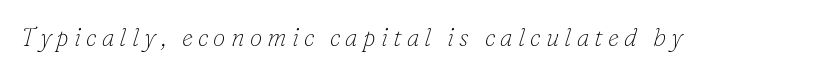
Rule under the text: the space is simply empty. This is oblique type, the kind used for emphasis or titles. Words appear elongated and porous because spacing is wide. A quiet, ordinary-to-light weight characterises the typeface.
